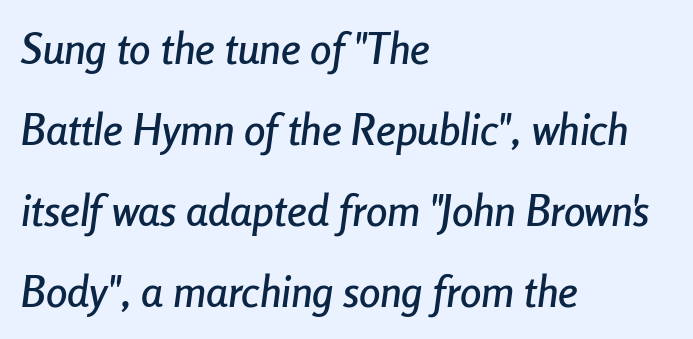
The image shows 43 px condensed type, italic (leaning right); set left-aligned, line spacing 1.88x, normal letter spacing, not underlined; low stroke contrast and a medium x-height.
